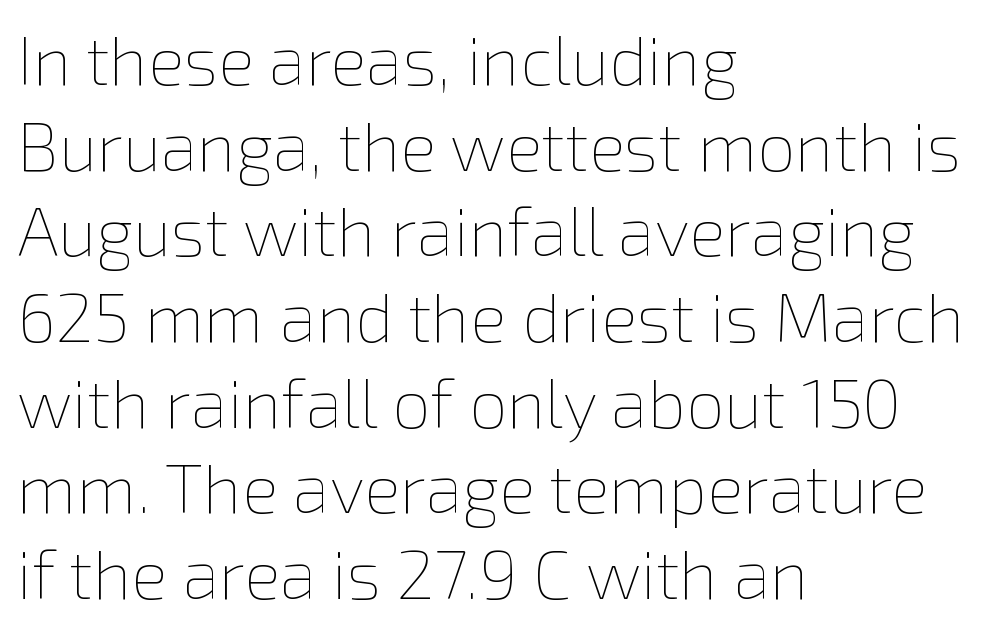
The type is set solid horizontally, with unmodified tracking. Underlining? Definitely not there. Compared with a centered layout, this one pins lines to the left instead. Each letter keeps its own natural width here, so spacing adapts to shape.
